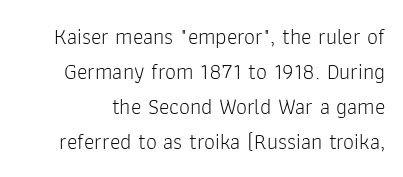
The image shows 22 px text type, upright; set normal line spacing (1.59x), normal letter spacing, not underlined.
